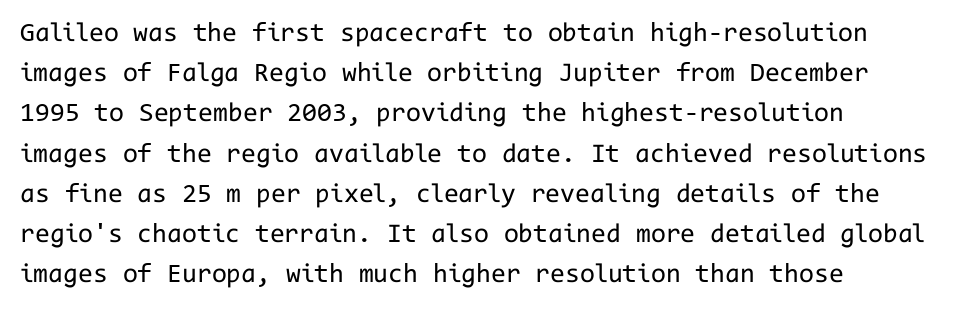
Q: Is the text bold? A: No.
Q: Is the text italic (slanted)? A: No, it is upright.
Q: Is the text underlined? A: No.
Q: Is the spacing between letters normal or unusually wide? A: Normal.
Q: Is the spacing between lines tight, normal or loose? A: Normal.
